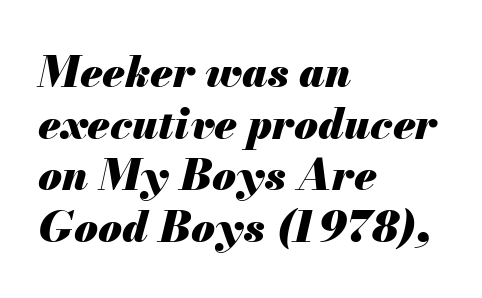
Q: Is the text bold? A: Yes.
Q: Is the text italic (slanted)? A: Yes, it leans right by about 13 degrees.
Q: Is the text underlined? A: No.
Q: How is the paragraph aligned? A: Left-aligned.
Q: Is the spacing between letters normal or unusually wide? A: Normal.
Q: Width (condensed, normal, or wide)? A: Normal.
Q: Stroke contrast? A: Medium.
Q: x-height? A: Small.
Q: Monospaced? A: No.
